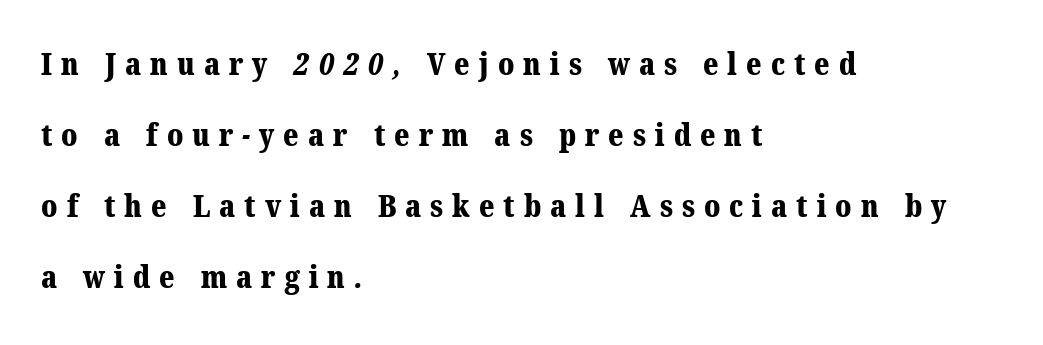
{"serif": "yes", "bold": "yes", "weight": "bold", "width": "normal", "stroke_contrast": "medium", "x_height": "medium", "monospaced": "no", "underline": "no", "align": "left", "line_spacing": "loose", "line_spacing_ratio": 2.29, "letter_spacing": "wide", "letter_spacing_em": 0.29, "glyph_px": 31}
